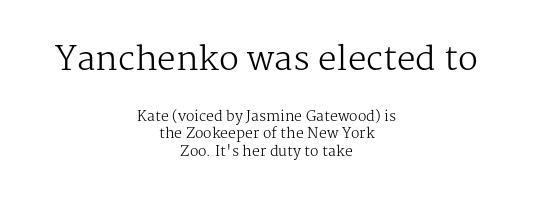
{"serif": "yes", "italic": "no", "bold": "no", "weight": "regular", "width": "normal", "stroke_contrast": "medium", "x_height": "medium", "monospaced": "no", "underline": "no", "align": "center", "line_spacing": "normal", "line_spacing_ratio": 1.25, "letter_spacing": "normal", "letter_spacing_em": 0.0, "larger_block": "first", "size_ratio": 2.36, "glyph_px": 33}
